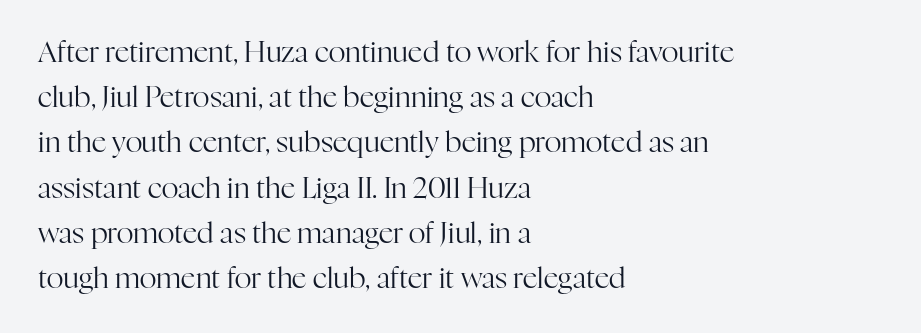
{"serif": "yes", "italic": "no", "bold": "no", "weight": "regular", "width": "normal", "stroke_contrast": "high", "x_height": "medium", "monospaced": "no", "underline": "no", "align": "left", "line_spacing": "normal", "line_spacing_ratio": 1.56, "letter_spacing": "normal", "letter_spacing_em": 0.0, "glyph_px": 29}
